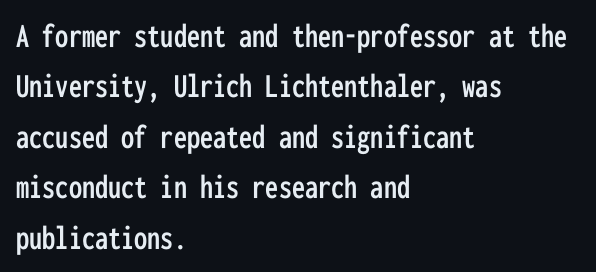
Q: Is the text italic (slanted)? A: No, it is upright.
Q: Is the typeface a serif or a sans-serif typeface? A: Sans-serif.
Q: Is the text underlined? A: No.
Q: How is the paragraph aligned? A: Left-aligned.
Q: Is the spacing between letters normal or unusually wide? A: Normal.
Q: Is the spacing between lines tight, normal or loose? A: Normal.
Q: Width (condensed, normal, or wide)? A: Condensed.
Q: Stroke contrast? A: Low.
Q: x-height? A: Medium.
Q: Monospaced? A: Yes.
